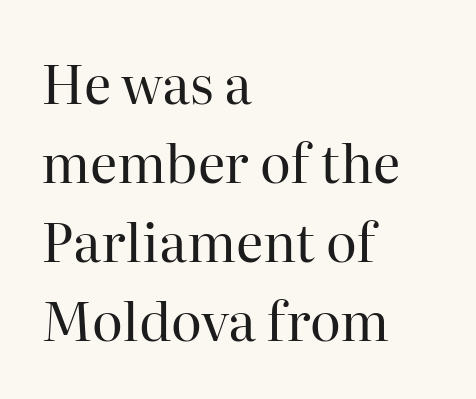
Descenders are the only things crossing below the line. The characters are drawn with everyday or finer stroke widths. Ordinary non-slanted type is in use. This sample has the flowing, uneven cadence of proportional lettering.
